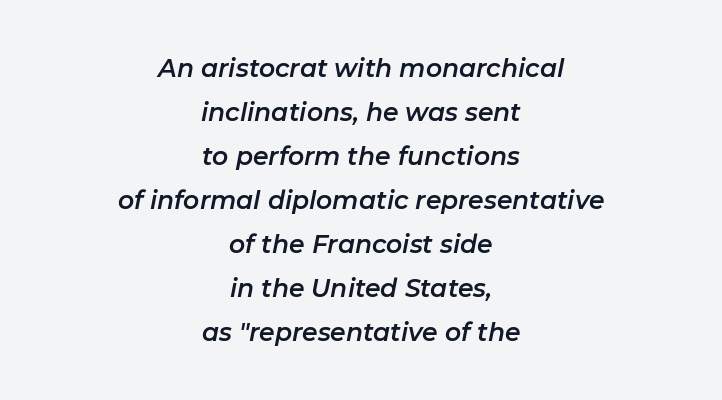
{"italic": "yes", "lean": "right", "slant_degrees": 11, "underline": "no", "align": "center", "line_spacing_ratio": 1.76, "letter_spacing": "normal", "letter_spacing_em": 0.0, "glyph_px": 25}
